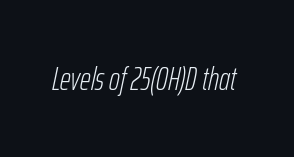
Q: Is the text bold? A: No.
Q: Is the text italic (slanted)? A: Yes, it leans right by about 12 degrees.
Q: Is the text underlined? A: No.
Q: Is the spacing between letters normal or unusually wide? A: Normal.
Q: Width (condensed, normal, or wide)? A: Condensed.
Q: Stroke contrast? A: Low.
Q: x-height? A: Medium.
Q: Monospaced? A: No.
